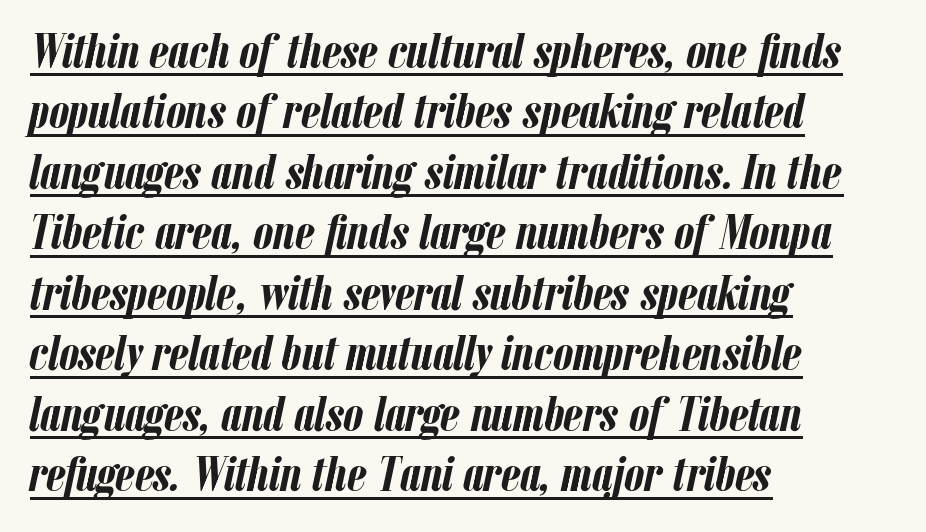
These lines carry a lot of weight — the face is fully bold. It's the slanting kind of type. Nobody touched the tracking dial on this one. The rendering anchors every line to the left-hand side. These characters rest on top of a visible drawn line.
